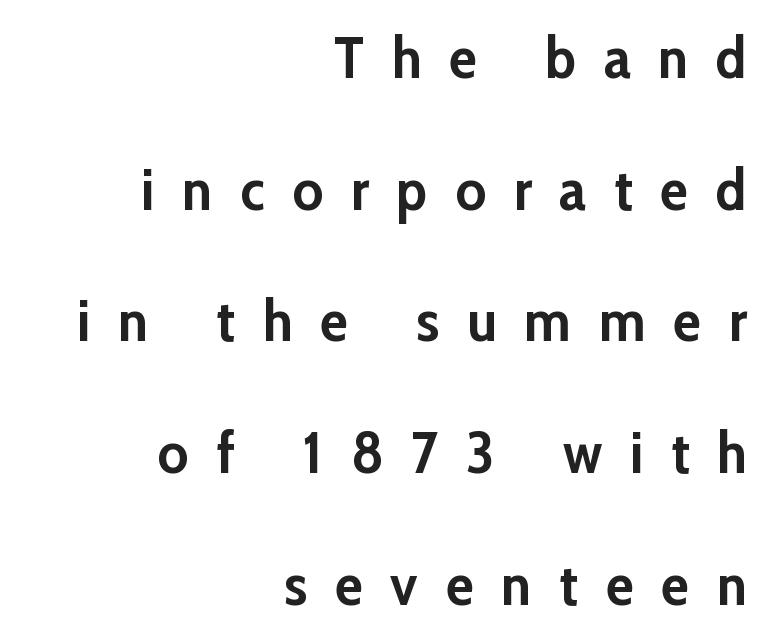
Q: Is the text bold? A: Yes.
Q: Is the text italic (slanted)? A: No, it is upright.
Q: Is the typeface a serif or a sans-serif typeface? A: Sans-serif.
Q: Is the text underlined? A: No.
Q: How is the paragraph aligned? A: Right-aligned.
Q: Is the spacing between letters normal or unusually wide? A: Unusually wide.
Q: Is the spacing between lines tight, normal or loose? A: Loose.
Q: Width (condensed, normal, or wide)? A: Normal.
Q: Stroke contrast? A: Low.
Q: x-height? A: Medium.
Q: Monospaced? A: No.
